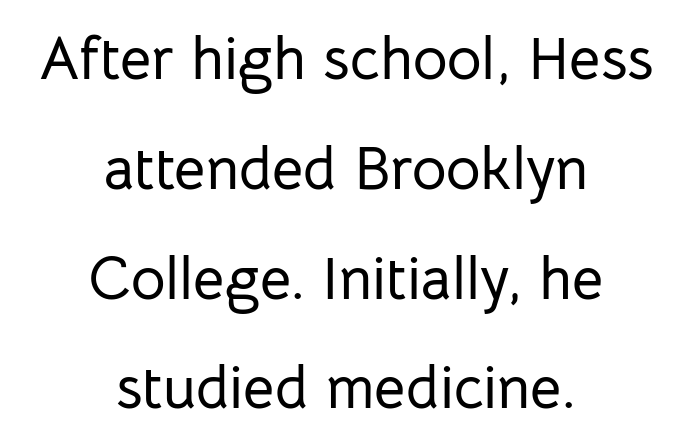
Q: Is the text italic (slanted)? A: No, it is upright.
Q: Is the typeface a serif or a sans-serif typeface? A: Sans-serif.
Q: Is the text underlined? A: No.
Q: How is the paragraph aligned? A: Centered.
Q: Is the spacing between letters normal or unusually wide? A: Normal.
Q: Width (condensed, normal, or wide)? A: Normal.
Q: Stroke contrast? A: Low.
Q: x-height? A: Medium.
Q: Monospaced? A: No.
